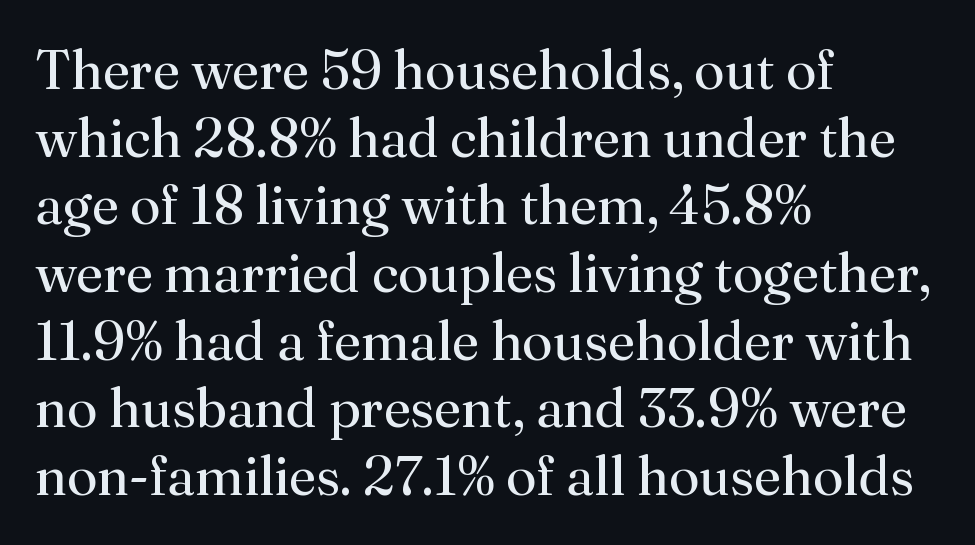
The image shows 55 px regular-weight serif type, upright; set left-aligned, line spacing 1.23x, normal letter spacing, not underlined; medium stroke contrast and a small x-height.
